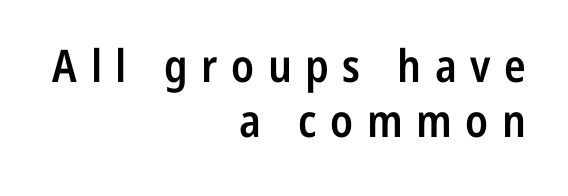
Nope, not italic — everything's standing straight. This rendering employs a face without finishing strokes, i.e., a sans-serif. Display-style spreading of the glyphs; the letterfit is very open. Varying glyph widths throughout — classic text-font behaviour. The characters look somewhat weighty, a semibold short of true bold. Visually the block forms a straight wall on the right and a jagged coastline on the left.
